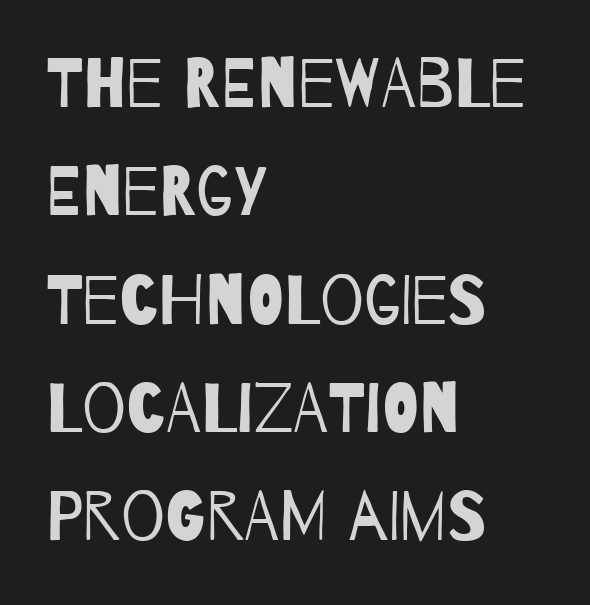
On a weight scale, this lands at 450 or below. Line starts are locked; line ends wander. This block has exactly the height ordinary leading produces. Character widths vary here, with narrow letters taking less room than wide ones.
